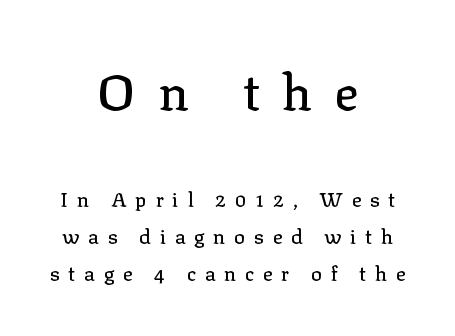
{"serif": "yes", "italic": "no", "width": "normal", "stroke_contrast": "low", "x_height": "medium", "monospaced": "no", "underline": "no", "align": "center", "line_spacing_ratio": 1.86, "letter_spacing": "wide", "letter_spacing_em": 0.44, "larger_block": "first", "size_ratio": 2.5, "glyph_px": 50}
